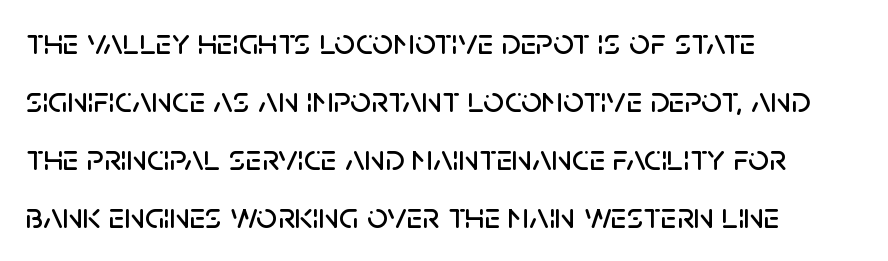
Q: Is the text italic (slanted)? A: No, it is upright.
Q: Is the typeface a serif or a sans-serif typeface? A: Sans-serif.
Q: Is the text underlined? A: No.
Q: How is the paragraph aligned? A: Left-aligned.
Q: Is the spacing between letters normal or unusually wide? A: Normal.
Q: Is the spacing between lines tight, normal or loose? A: Normal.
Q: Width (condensed, normal, or wide)? A: Normal.
Q: Stroke contrast? A: Low.
Q: x-height? A: Large.
Q: Monospaced? A: No.
